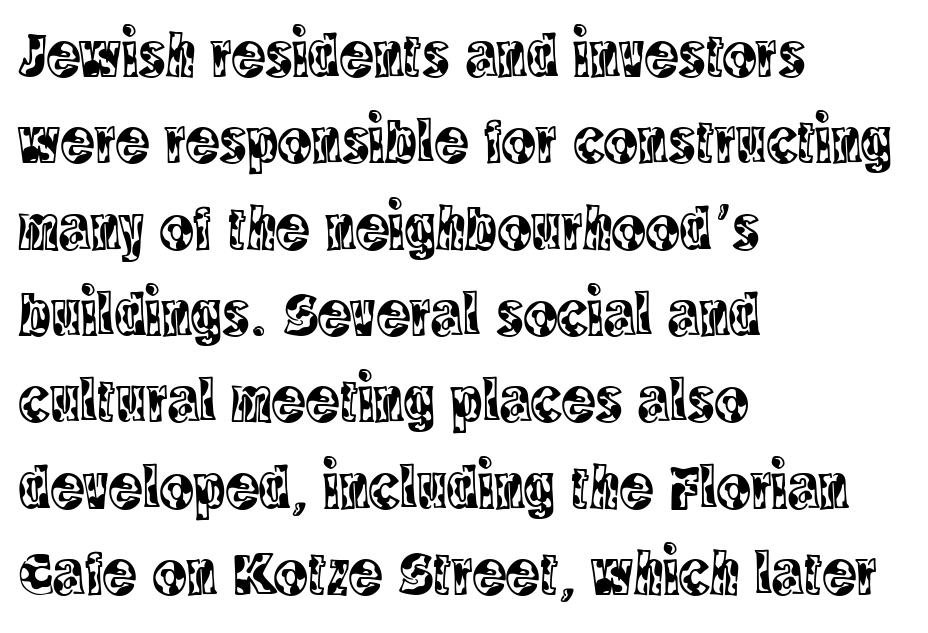
{"serif": "yes", "italic": "no", "width": "condensed", "x_height": "large", "monospaced": "no", "underline": "no", "align": "left", "line_spacing": "normal", "line_spacing_ratio": 1.37, "letter_spacing": "normal", "letter_spacing_em": 0.0, "glyph_px": 63}
